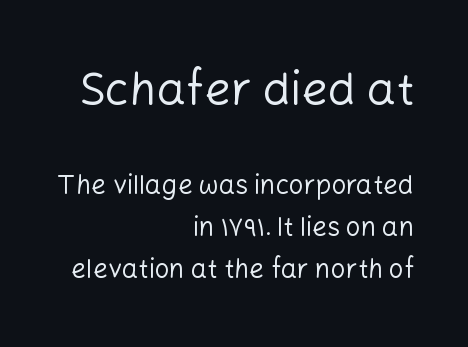
The image shows 46 px regular-weight sans-serif type, upright; set right-aligned, normal line spacing (1.61x), normal letter spacing, not underlined; the first (top) block is 1.77x larger; low stroke contrast and a medium x-height.
